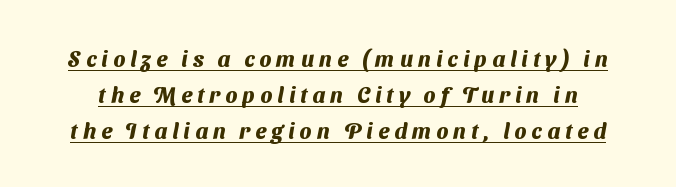
The image shows 22 px bold type; set normal line spacing (1.63x), unusually wide letter spacing (+0.23 em), underlined.
